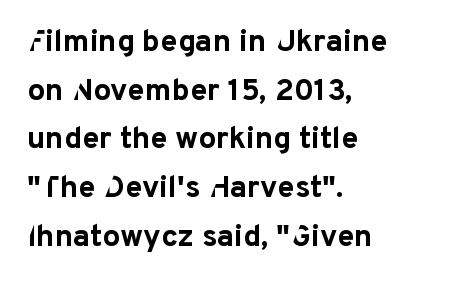
Decoration check: the copy has no underline. The face used here is proportionally spaced, like ordinary book or web type. The paragraph shown leans on its left margin. In terms of letterspacing, this is plain default setting. Leading matches the norm, producing a regular column. Unlike a traditional serif, this face leaves its strokes unadorned.
